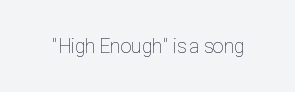
Q: Is the text bold? A: No.
Q: Is the text italic (slanted)? A: No, it is upright.
Q: Is the text underlined? A: No.
Q: Is the spacing between letters normal or unusually wide? A: Normal.
